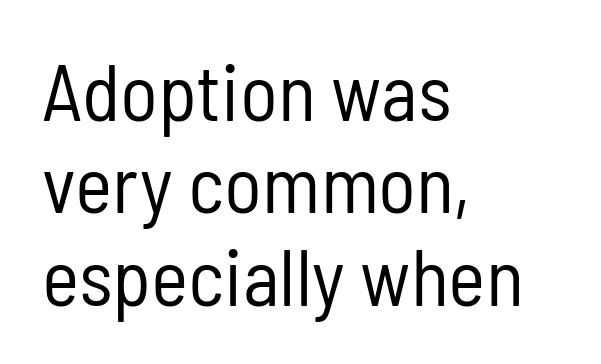
{"serif": "no", "italic": "no", "bold": "no", "weight": "regular", "width": "condensed", "stroke_contrast": "low", "x_height": "medium", "monospaced": "no", "underline": "no", "align": "left", "line_spacing_ratio": 1.17, "letter_spacing": "normal", "letter_spacing_em": 0.0, "glyph_px": 79}
